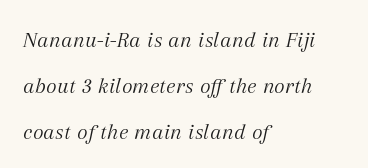
Q: Is the text bold? A: No.
Q: Is the text italic (slanted)? A: Yes, it leans right by about 12 degrees.
Q: Is the text underlined? A: No.
Q: How is the paragraph aligned? A: Left-aligned.
Q: Is the spacing between letters normal or unusually wide? A: Normal.
Q: Is the spacing between lines tight, normal or loose? A: Loose.
